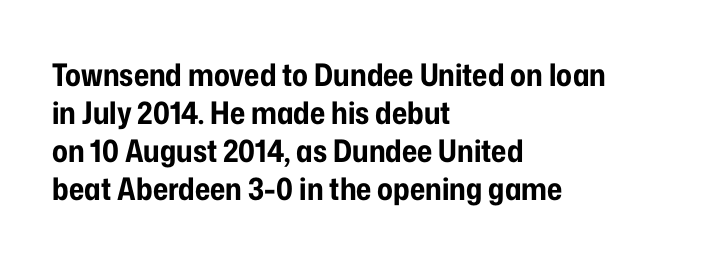
Q: Is the text bold? A: Yes.
Q: Is the text italic (slanted)? A: No, it is upright.
Q: Is the typeface a serif or a sans-serif typeface? A: Sans-serif.
Q: Is the text underlined? A: No.
Q: How is the paragraph aligned? A: Left-aligned.
Q: Is the spacing between letters normal or unusually wide? A: Normal.
Q: Width (condensed, normal, or wide)? A: Condensed.
Q: Stroke contrast? A: Low.
Q: x-height? A: Medium.
Q: Monospaced? A: No.
